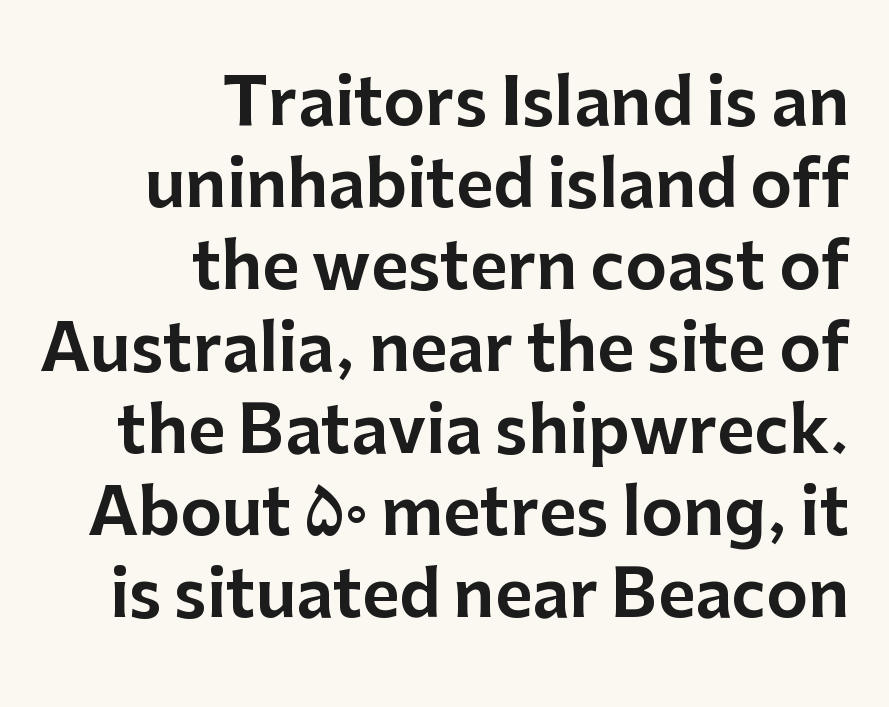
{"serif": "no", "italic": "no", "width": "normal", "stroke_contrast": "low", "x_height": "medium", "monospaced": "no", "underline": "no", "align": "right", "line_spacing": "normal", "line_spacing_ratio": 1.28, "letter_spacing": "normal", "letter_spacing_em": 0.0, "glyph_px": 64}
